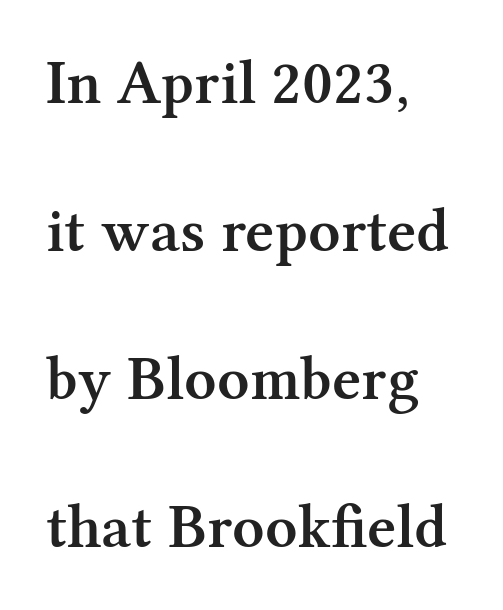
Vertically, the passage feels expansive, rows floating well apart. Where is the straight margin? On the left. Every stem runs plumb, perpendicular to the baseline. The baseline area is clear. Note the varied advance widths — an 'i' is clearly narrower than an 'm'.
